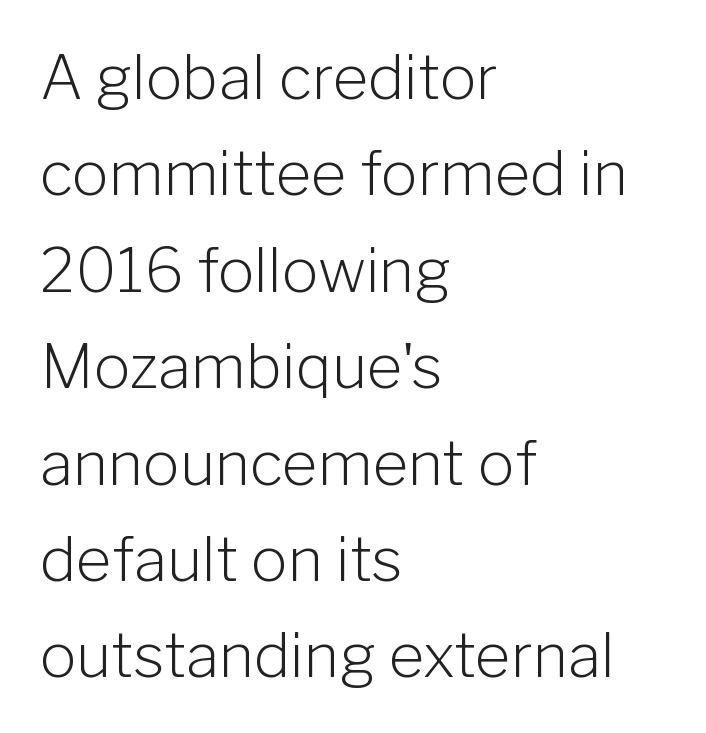
The image shows 61 px light sans-serif type, upright; set left-aligned, normal line spacing (1.58x), normal letter spacing, not underlined; low stroke contrast and a medium x-height.
